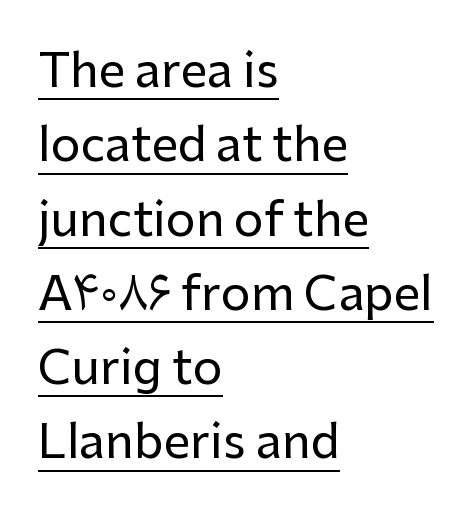
{"serif": "no", "italic": "no", "width": "normal", "stroke_contrast": "low", "x_height": "medium", "monospaced": "no", "underline": "yes", "align": "left", "line_spacing": "normal", "line_spacing_ratio": 1.58, "letter_spacing": "normal", "letter_spacing_em": 0.0, "glyph_px": 47}
